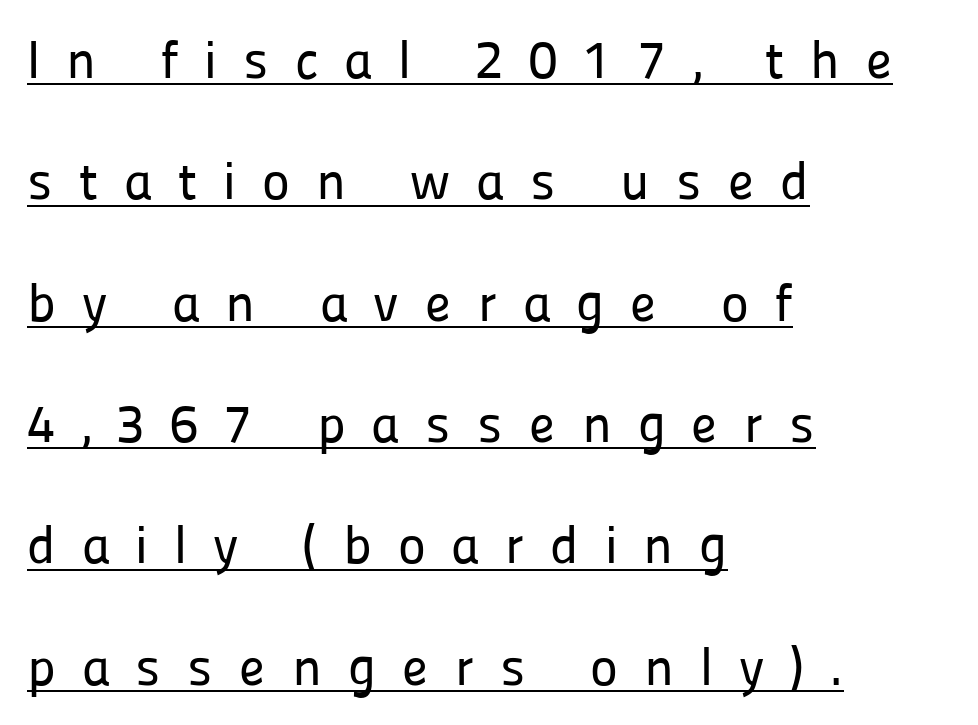
Widely set lines give the paragraph a tall, airy silhouette. These lines were composed using upright roman letters. The passage shown is typeset with a sans-serif family. A typesetter would call this proportional, since set widths differ per character. Caption: multi-line text, flush left, ragged right.
